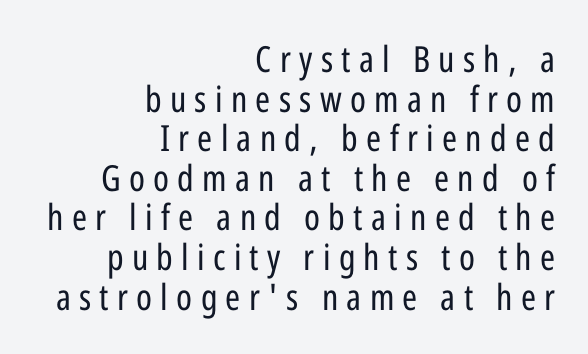
The image shows 36 px regular-weight, condensed sans-serif type, upright; set right-aligned, tight line spacing (1.1x), unusually wide letter spacing (+0.23 em), not underlined; low stroke contrast and a medium x-height.
